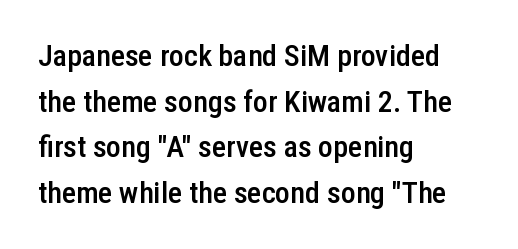
Q: Is the text bold? A: Semi-bold.
Q: Is the text italic (slanted)? A: No, it is upright.
Q: Is the typeface a serif or a sans-serif typeface? A: Sans-serif.
Q: Is the text underlined? A: No.
Q: How is the paragraph aligned? A: Left-aligned.
Q: Is the spacing between letters normal or unusually wide? A: Normal.
Q: Is the spacing between lines tight, normal or loose? A: Normal.
Q: Width (condensed, normal, or wide)? A: Condensed.
Q: Stroke contrast? A: Low.
Q: x-height? A: Medium.
Q: Monospaced? A: No.
